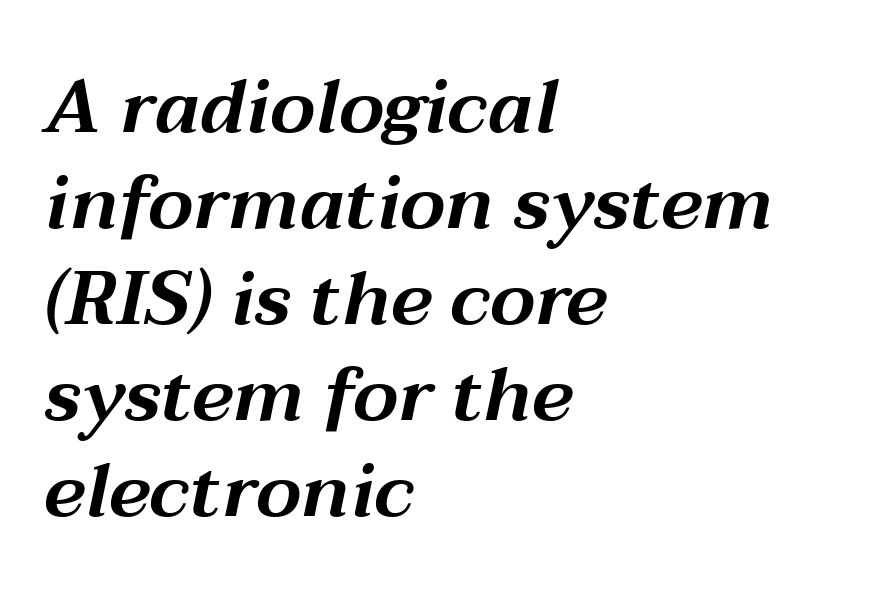
{"italic": "yes", "lean": "right", "slant_degrees": 12, "width": "wide", "stroke_contrast": "medium", "x_height": "medium", "monospaced": "no", "underline": "no", "align": "left", "line_spacing": "normal", "line_spacing_ratio": 1.28, "letter_spacing": "normal", "letter_spacing_em": 0.0, "glyph_px": 75}
